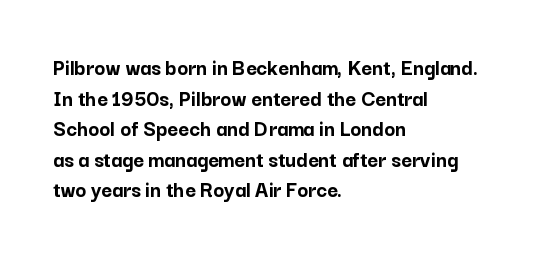
Nobody touched the tracking dial on this one. Heft: maximum for text — a bold. The rendering anchors every line to the left-hand side. The line-height multiplier appears to be the usual default.
